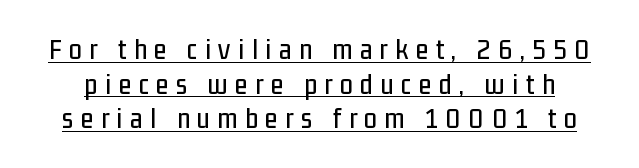
{"serif": "no", "italic": "no", "width": "condensed", "stroke_contrast": "low", "x_height": "medium", "monospaced": "no", "underline": "yes", "line_spacing_ratio": 1.19, "letter_spacing": "wide", "letter_spacing_em": 0.26, "glyph_px": 29}
